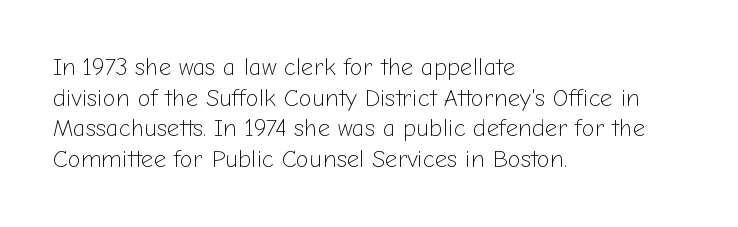
The image shows 24 px text type, upright; set left-aligned, normal line spacing (1.28x), normal letter spacing, not underlined.
